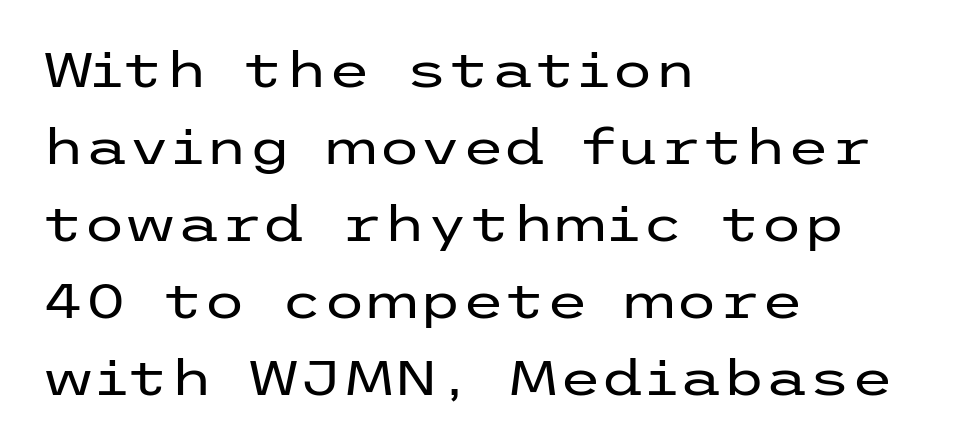
The image shows 49 px regular-weight, wide sans-serif type, upright; set left-aligned, normal line spacing (1.57x), normal letter spacing, not underlined; low stroke contrast and a medium x-height.
